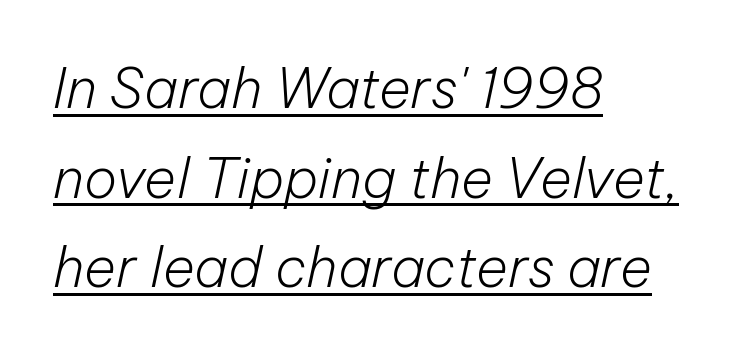
The image shows 55 px light type, italic (leaning right); set left-aligned, normal line spacing (1.63x), normal letter spacing, underlined; low stroke contrast and a medium x-height.
